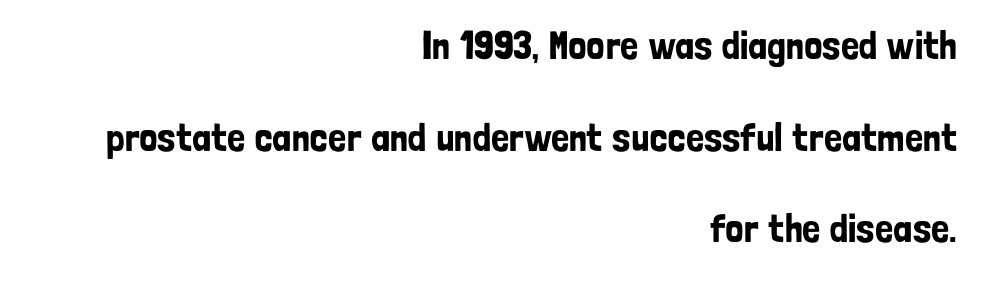
The gap between lines stays unmarked. Where is the straight margin? On the right. Is the letter spacing exaggerated? No — it looks like the ordinary default. Here the designer chose a conventional face with non-uniform glyph widths. The line-height multiplier appears high, well above default.
